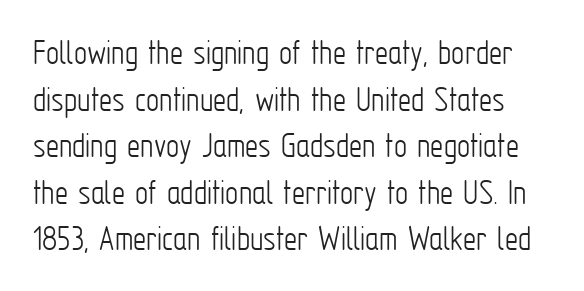
{"serif": "no", "italic": "no", "bold": "no", "weight": "light", "width": "condensed", "stroke_contrast": "low", "x_height": "medium", "monospaced": "no", "underline": "no", "line_spacing": "normal", "line_spacing_ratio": 1.26, "letter_spacing": "normal", "letter_spacing_em": 0.0, "glyph_px": 37}
